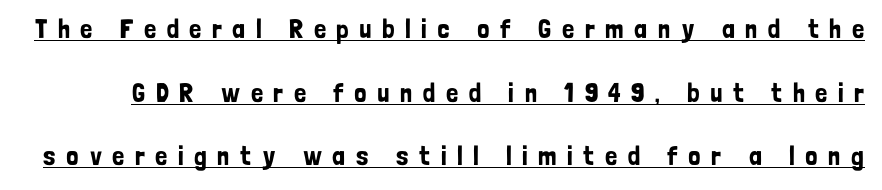
Each new line begins a long way beneath the previous one. The axis of the letterforms is exactly vertical. A continuous stroke trails under the words, as in a hyperlink. Compared with typical body copy, the letter spacing here is much looser.
